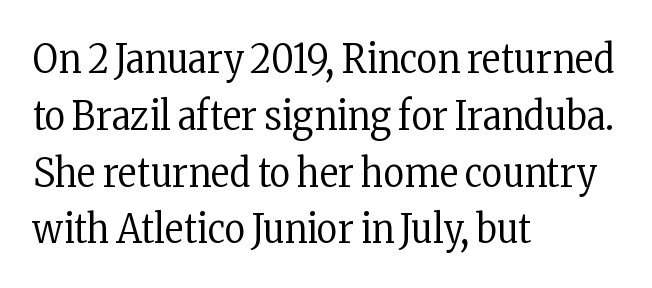
{"serif": "yes", "italic": "no", "bold": "no", "weight": "regular", "width": "condensed", "stroke_contrast": "low", "x_height": "medium", "monospaced": "no", "underline": "no", "align": "left", "line_spacing": "normal", "line_spacing_ratio": 1.42, "letter_spacing": "normal", "letter_spacing_em": 0.0, "glyph_px": 40}
